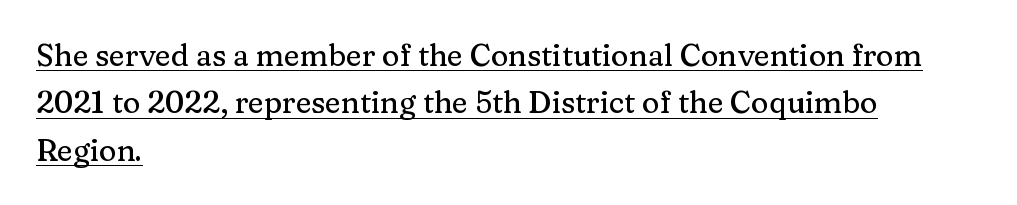
Q: Is the text italic (slanted)? A: No, it is upright.
Q: Is the typeface a serif or a sans-serif typeface? A: Serif.
Q: Is the text underlined? A: Yes.
Q: How is the paragraph aligned? A: Left-aligned.
Q: Is the spacing between letters normal or unusually wide? A: Normal.
Q: Is the spacing between lines tight, normal or loose? A: Normal.
Q: Width (condensed, normal, or wide)? A: Normal.
Q: Stroke contrast? A: Medium.
Q: x-height? A: Medium.
Q: Monospaced? A: No.
